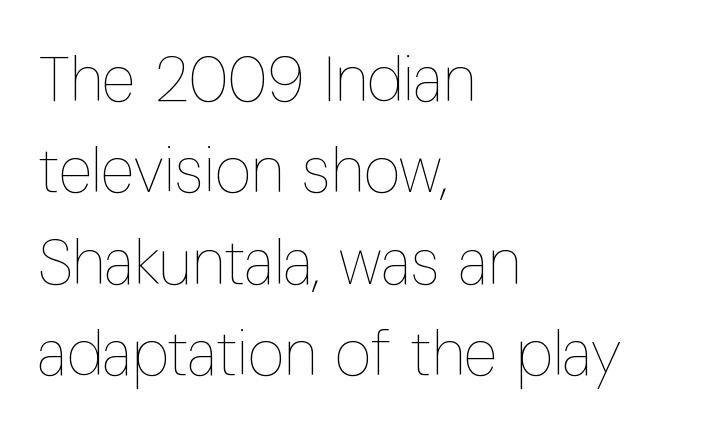
The image shows 63 px thin, condensed type, upright; set left-aligned, normal line spacing (1.45x), normal letter spacing, not underlined; low stroke contrast and a medium x-height.
